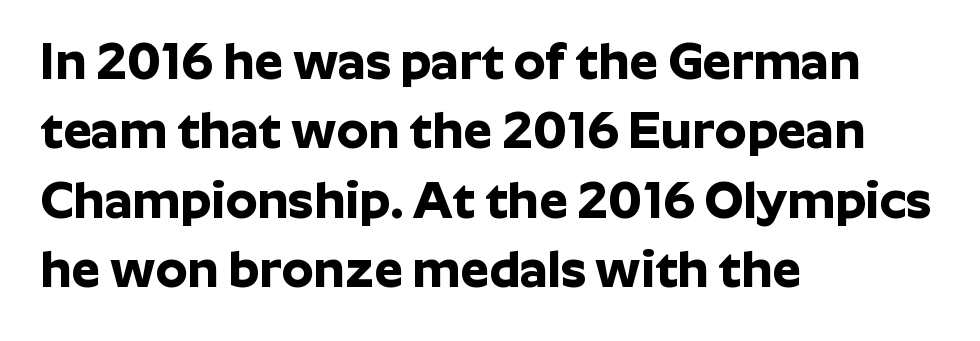
Visually the block forms a straight wall on the left and a jagged coastline on the right. Honestly, there is no underline to notice here at all. Horizontal bands of white between lines are of average thickness. Classification — sans serif. The glyphs have the mass of a bold cut.
